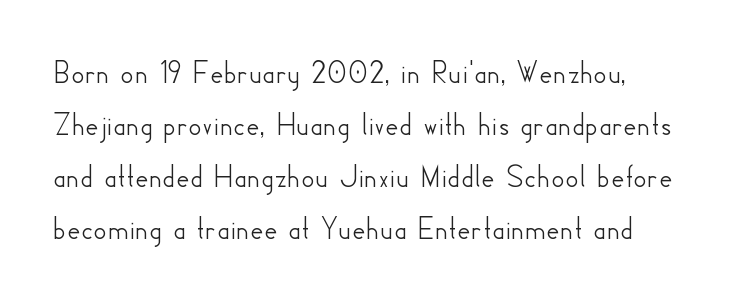
{"serif": "no", "italic": "no", "width": "normal", "stroke_contrast": "low", "x_height": "small", "monospaced": "no", "underline": "no", "align": "left", "line_spacing": "normal", "line_spacing_ratio": 1.58, "letter_spacing": "normal", "letter_spacing_em": 0.0, "glyph_px": 33}
